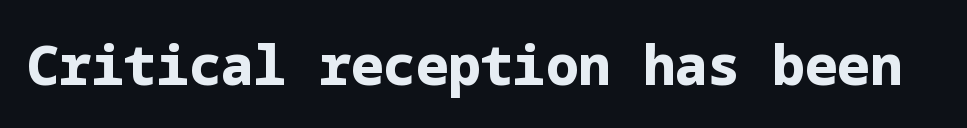
{"serif": "no", "italic": "no", "bold": "yes", "weight": "bold", "width": "normal", "stroke_contrast": "low", "x_height": "medium", "underline": "no", "letter_spacing": "normal", "letter_spacing_em": 0.0, "glyph_px": 54}
